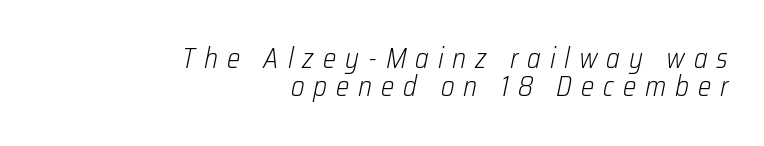
Q: Is the text bold? A: No.
Q: Is the text italic (slanted)? A: Yes, it leans right by about 12 degrees.
Q: Is the text underlined? A: No.
Q: How is the paragraph aligned? A: Right-aligned.
Q: Is the spacing between letters normal or unusually wide? A: Unusually wide.
Q: Is the spacing between lines tight, normal or loose? A: Tight.
Q: Width (condensed, normal, or wide)? A: Condensed.
Q: Stroke contrast? A: Low.
Q: x-height? A: Medium.
Q: Monospaced? A: No.
